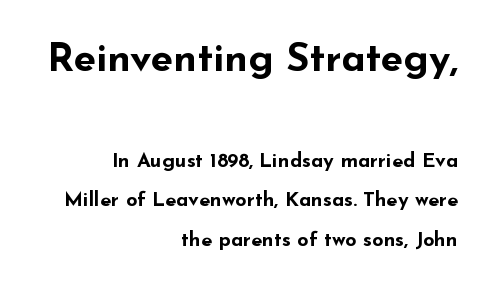
The line-height multiplier appears high, well above default. This sample has the flowing, uneven cadence of proportional lettering. Honestly, there is no underline to notice here at all. The rendering keeps characters at their native spacing. This sample is right-justified, so line beginnings fall wherever the words allow. Size contrast runs from large at the top to small at the bottom.
